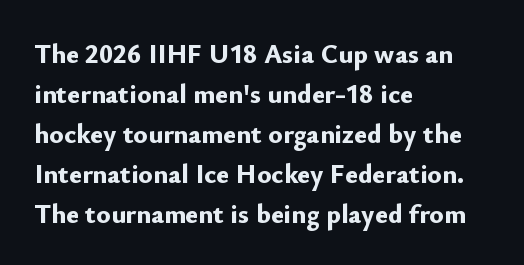
The image shows 27 px bold type, upright; set left-aligned, normal line spacing (1.48x), normal letter spacing, not underlined.
